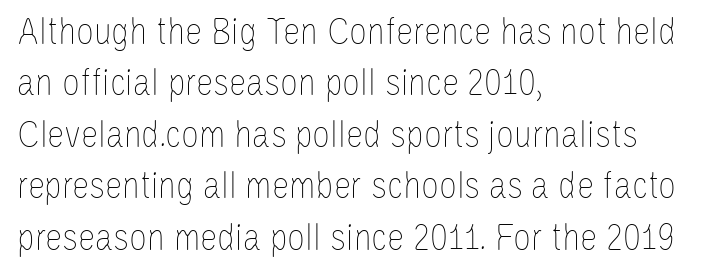
The image shows 39 px thin, condensed type, upright; set left-aligned, normal line spacing (1.32x), normal letter spacing, not underlined; low stroke contrast and a large x-height.
